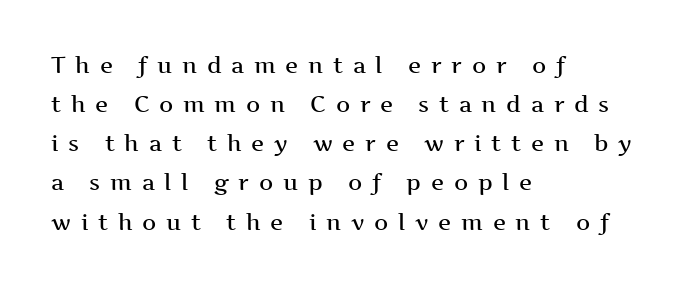
{"italic": "no", "bold": "semi", "underline": "no", "align": "left", "line_spacing_ratio": 1.78, "letter_spacing": "wide", "letter_spacing_em": 0.44, "glyph_px": 22}
